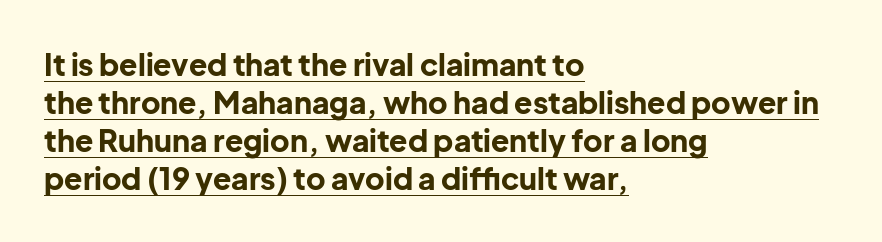
Q: Is the text bold? A: Yes.
Q: Is the text italic (slanted)? A: No, it is upright.
Q: Is the typeface a serif or a sans-serif typeface? A: Sans-serif.
Q: Is the text underlined? A: Yes.
Q: How is the paragraph aligned? A: Left-aligned.
Q: Is the spacing between letters normal or unusually wide? A: Normal.
Q: Is the spacing between lines tight, normal or loose? A: Normal.
Q: Width (condensed, normal, or wide)? A: Normal.
Q: Stroke contrast? A: Low.
Q: x-height? A: Medium.
Q: Monospaced? A: No.
